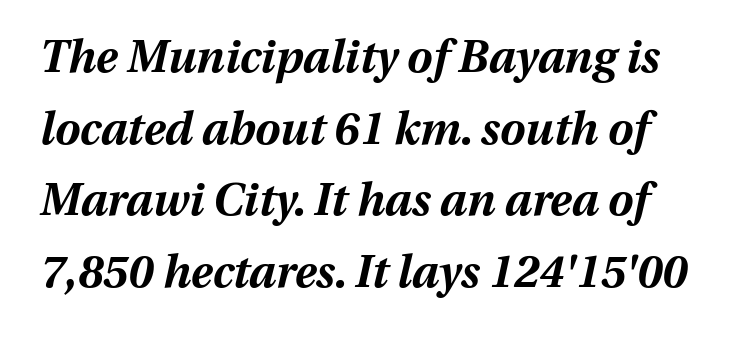
The image shows 45 px bold type, italic (leaning right); set normal line spacing (1.59x), normal letter spacing, not underlined; medium stroke contrast and a medium x-height.
